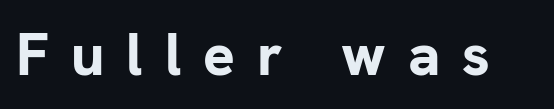
The image shows 59 px bold sans-serif type, upright; set unusually wide letter spacing (+0.37 em), not underlined; low stroke contrast and a medium x-height.
